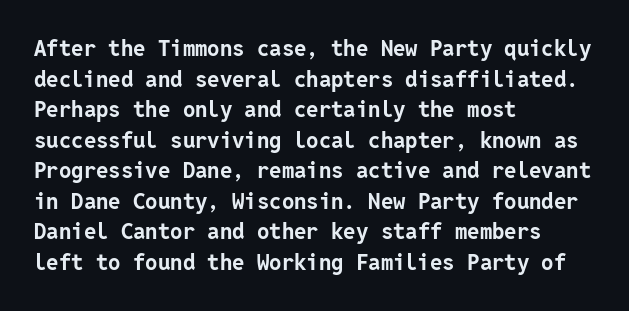
Q: Is the text bold? A: Yes.
Q: Is the text italic (slanted)? A: No, it is upright.
Q: Is the text underlined? A: No.
Q: How is the paragraph aligned? A: Left-aligned.
Q: Is the spacing between letters normal or unusually wide? A: Normal.
Q: Is the spacing between lines tight, normal or loose? A: Normal.
